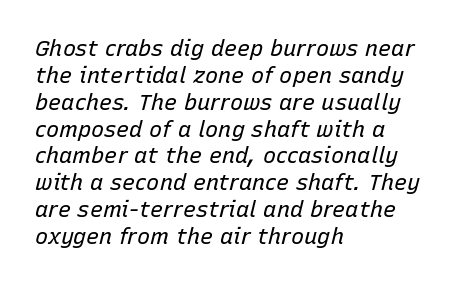
{"italic": "yes", "lean": "right", "slant_degrees": 15, "bold": "no", "underline": "no", "align": "left", "line_spacing_ratio": 1.22, "letter_spacing": "normal", "letter_spacing_em": 0.0, "glyph_px": 22}
